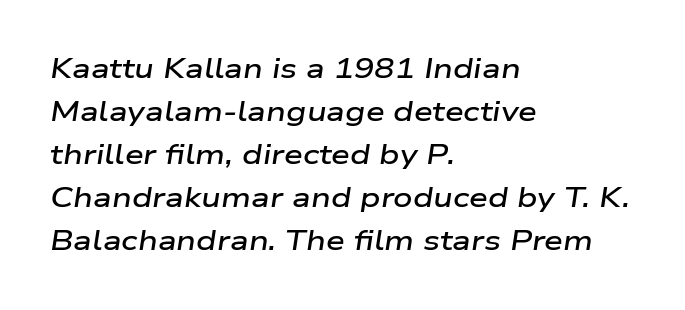
Q: Is the text bold? A: Semi-bold.
Q: Is the text italic (slanted)? A: Yes, it leans right by about 9 degrees.
Q: Is the text underlined? A: No.
Q: How is the paragraph aligned? A: Left-aligned.
Q: Is the spacing between letters normal or unusually wide? A: Normal.
Q: Is the spacing between lines tight, normal or loose? A: Normal.
